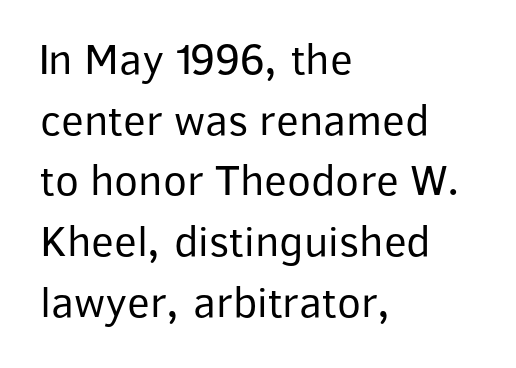
Weight: in the light-to-regular range. To sum up the face: it is a sans, with no serifs. This sample is left-justified, so line endings fall wherever the words run out. Letters rest on an invisible, unmarked baseline.
